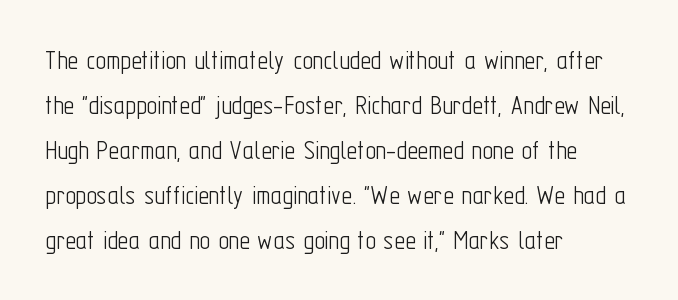
All the whitespace from short lines collects on the right. Is the letter spacing exaggerated? No — it looks like the ordinary default. Posture: vertical. Counters stay open thanks to moderate or lighter strokes.
